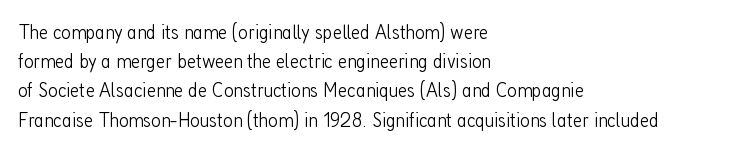
The image shows 21 px text type, upright; set left-aligned, normal line spacing (1.39x), normal letter spacing, not underlined.
